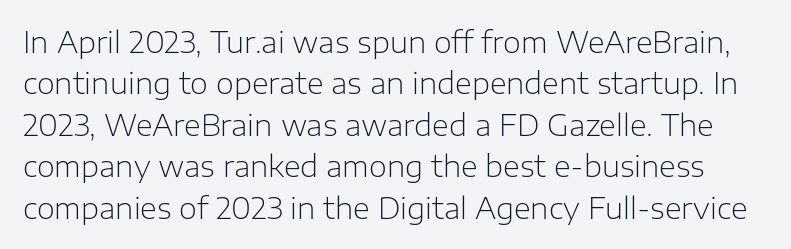
The image shows 29 px light sans-serif type, upright; set normal line spacing (1.43x), normal letter spacing, not underlined; low stroke contrast and a medium x-height.
